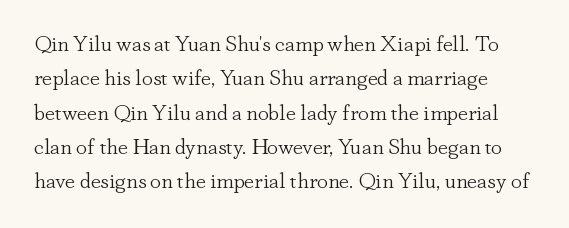
The image shows 22 px text type, upright; set normal line spacing (1.56x), normal letter spacing, not underlined.
